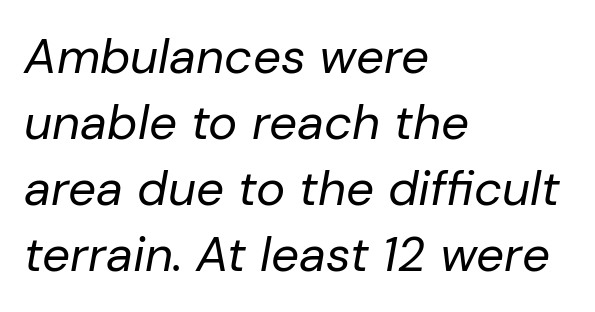
Q: Is the text bold? A: No.
Q: Is the text italic (slanted)? A: Yes, it leans right by about 10 degrees.
Q: Is the text underlined? A: No.
Q: How is the paragraph aligned? A: Left-aligned.
Q: Is the spacing between letters normal or unusually wide? A: Normal.
Q: Is the spacing between lines tight, normal or loose? A: Normal.
Q: Width (condensed, normal, or wide)? A: Normal.
Q: Stroke contrast? A: Low.
Q: x-height? A: Medium.
Q: Monospaced? A: No.
